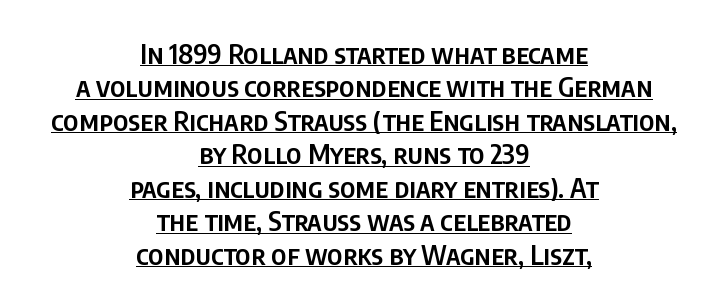
Q: Is the text bold? A: Semi-bold.
Q: Is the text italic (slanted)? A: No, it is upright.
Q: Is the text underlined? A: Yes.
Q: How is the paragraph aligned? A: Centered.
Q: Is the spacing between letters normal or unusually wide? A: Normal.
